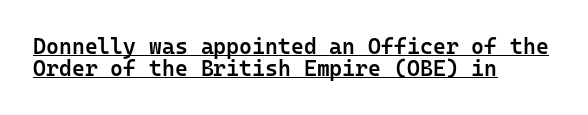
{"italic": "no", "bold": "semi", "underline": "yes", "align": "left", "line_spacing": "tight", "line_spacing_ratio": 1.0, "letter_spacing": "normal", "letter_spacing_em": 0.0, "glyph_px": 22}
